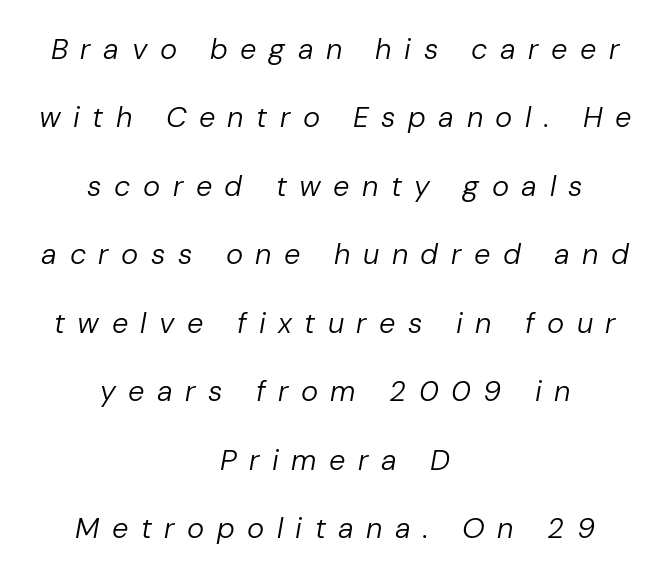
Short note: letters widely spaced. Any mark beneath the type? The region is blank. Is there much room between lines? Yes — plenty of vertical air separates them. Is the type heavy? It reads as light-to-regular instead. Rendered with sloped, italic letterforms.
